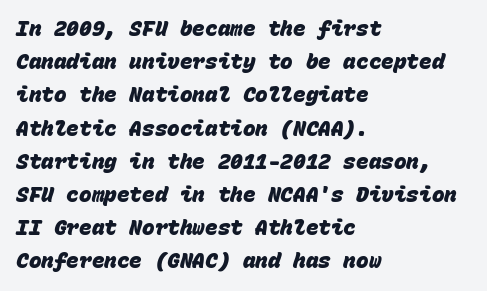
Q: Is the text bold? A: Yes.
Q: Is the text underlined? A: No.
Q: How is the paragraph aligned? A: Left-aligned.
Q: Is the spacing between letters normal or unusually wide? A: Normal.
Q: Is the spacing between lines tight, normal or loose? A: Normal.
